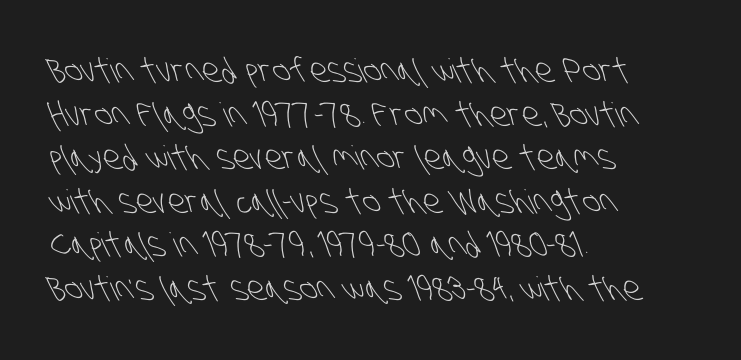
The image shows 33 px light, condensed sans-serif type; set left-aligned, normal line spacing (1.32x), normal letter spacing, not underlined; low stroke contrast and a large x-height.
